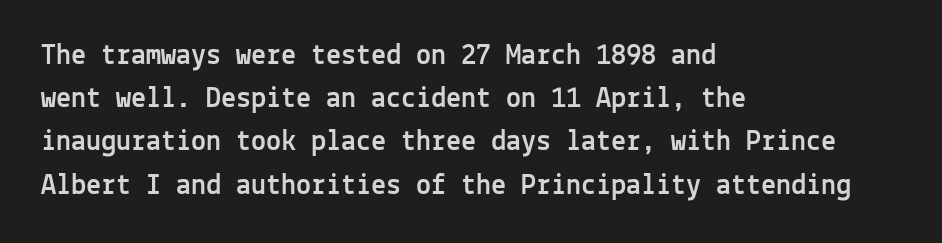
Successive baselines arrive at the customary interval. Do the characters align in a grid? Yes, the font is monospaced. Leftover space on each line is placed entirely after the last word. Letters rest on an invisible, unmarked baseline.
